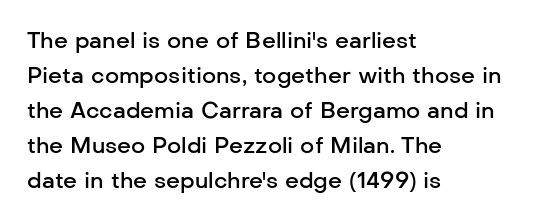
Q: Is the text bold? A: Semi-bold.
Q: Is the text italic (slanted)? A: No, it is upright.
Q: Is the text underlined? A: No.
Q: How is the paragraph aligned? A: Left-aligned.
Q: Is the spacing between letters normal or unusually wide? A: Normal.
Q: Is the spacing between lines tight, normal or loose? A: Normal.
